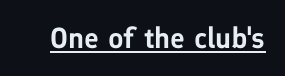
No feet cap the strokes, marking this as sans-serif type. Do the characters align in a grid? No, the font is proportional. Characters follow at the spacing the type designer built in. Glance below the letters and you will spot a drawn line. Nope, not italic — everything's standing straight.
